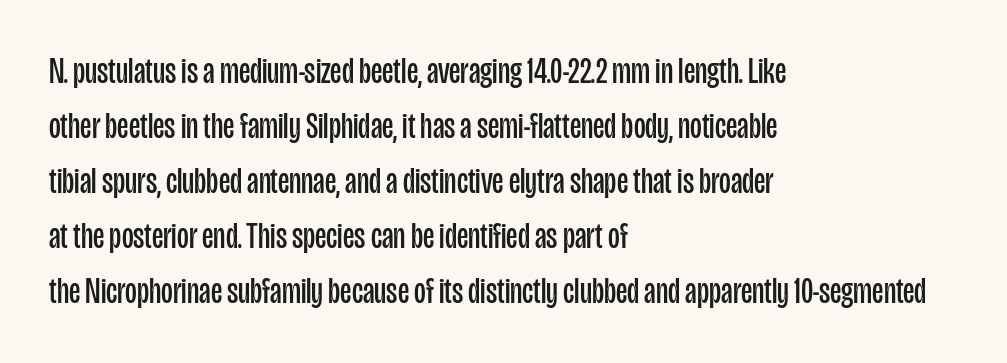
Q: Is the text bold? A: No.
Q: Is the text italic (slanted)? A: No, it is upright.
Q: Is the typeface a serif or a sans-serif typeface? A: Sans-serif.
Q: Is the text underlined? A: No.
Q: How is the paragraph aligned? A: Left-aligned.
Q: Is the spacing between letters normal or unusually wide? A: Normal.
Q: Is the spacing between lines tight, normal or loose? A: Normal.
Q: Width (condensed, normal, or wide)? A: Condensed.
Q: Stroke contrast? A: Low.
Q: x-height? A: Large.
Q: Monospaced? A: No.
